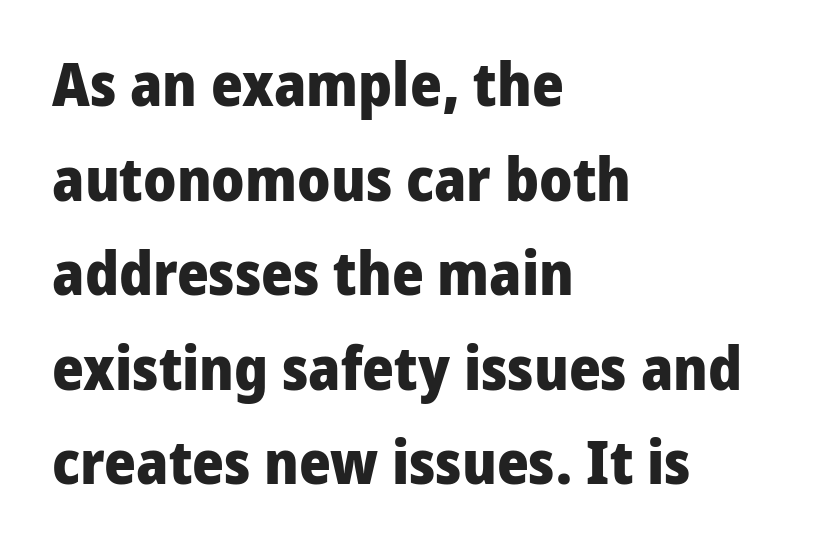
The letters advance in unequal steps, a hallmark of proportional type. The letterforms sit shoulder to shoulder at normal distance. Heavy, bold letterforms. In terms of posture, this sample is upright.
